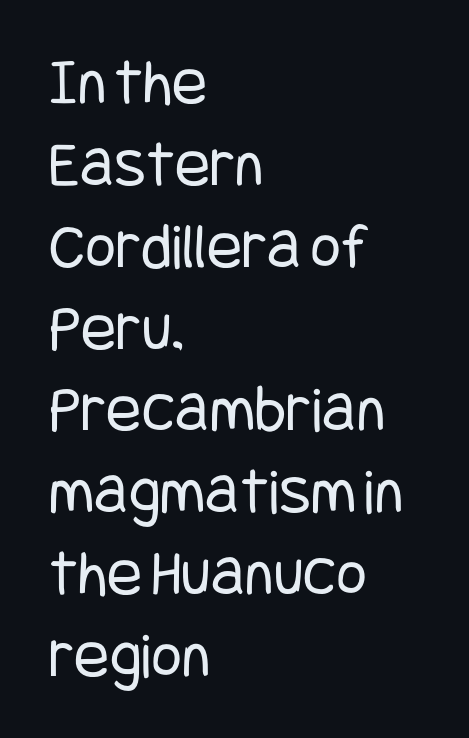
The lines in this sample share a left origin and differ only in where they stop. No letter is thick-stroked: the sample isn't bold. Nobody drew a line under any word here. The letters sit at their default tracking, neither squeezed nor spread. Italic? Not at all — the glyphs are vertical. This is sans-serif lettering, the kind often seen on screens and signage.
